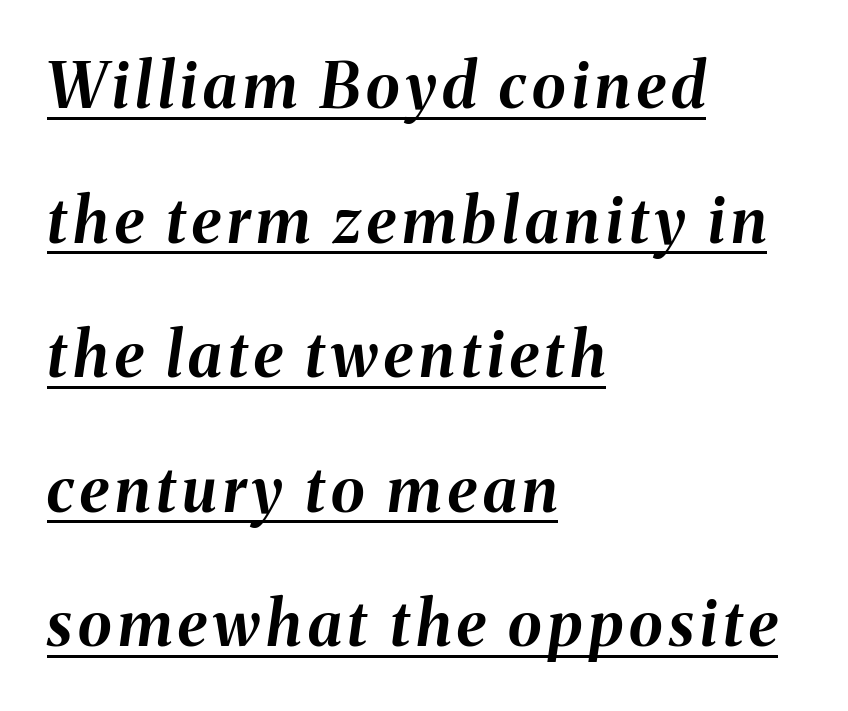
{"italic": "yes", "lean": "right", "slant_degrees": 8, "bold": "yes", "weight": "bold", "width": "normal", "stroke_contrast": "medium", "x_height": "medium", "monospaced": "no", "underline": "yes", "align": "left", "line_spacing": "loose", "line_spacing_ratio": 2.17, "glyph_px": 62}
